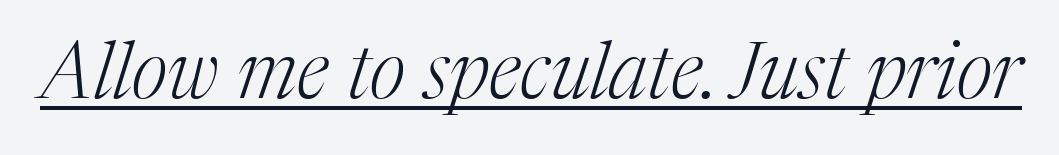
Here the designer chose a conventional face with non-uniform glyph widths. Words appear dense and cohesive because spacing is normal. This rendering features underlined lettering. A typesetter would mark this as italic. The face looks like a standard text weight, possibly lighter. The passage shown is typeset with a serif family.
